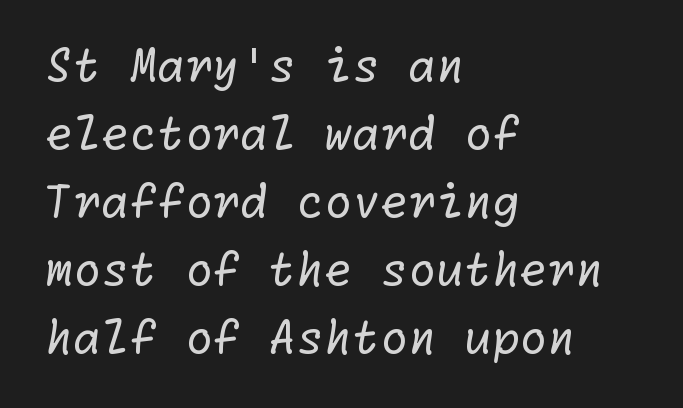
The image shows 45 px regular-weight sans-serif type; set left-aligned, normal line spacing (1.51x), normal letter spacing, not underlined; low stroke contrast and a medium x-height.
